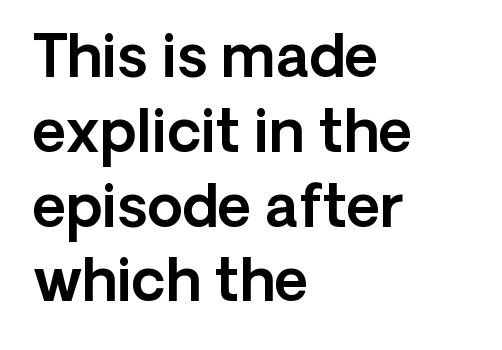
The image shows 58 px sans-serif type, upright; set left-aligned, normal line spacing (1.29x), normal letter spacing, not underlined; a medium x-height.
